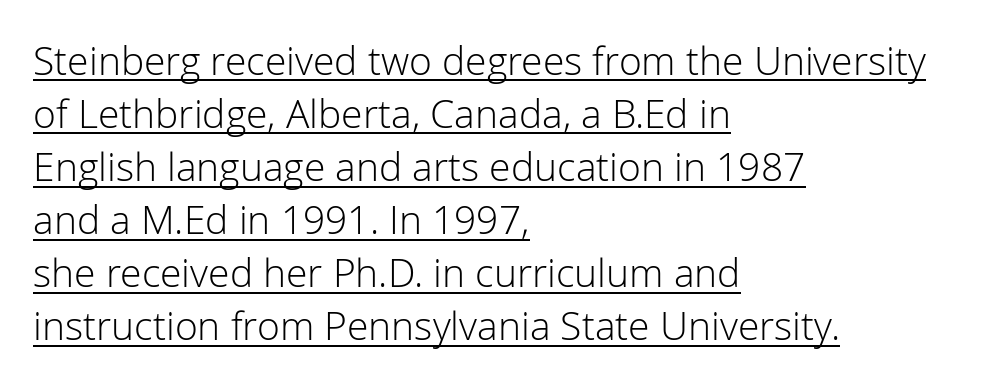
The image shows 39 px light sans-serif type, upright; set left-aligned, normal line spacing (1.36x), normal letter spacing, underlined; low stroke contrast and a medium x-height.
